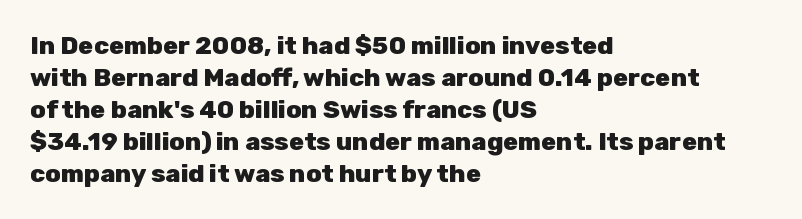
{"italic": "no", "bold": "yes", "underline": "no", "align": "left", "line_spacing": "normal", "line_spacing_ratio": 1.28, "letter_spacing": "normal", "letter_spacing_em": 0.0, "glyph_px": 25}
